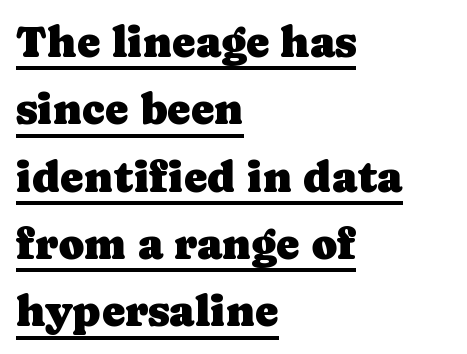
Here the glyphs are tracked normally, forming tight word shapes. Think of a printed novel: that variable character pitch is what you see here. Vertical strokes here are truly vertical. The ragged edge is on the right, which tells us the setting is flush left. The string is rendered with underlining switched on.
